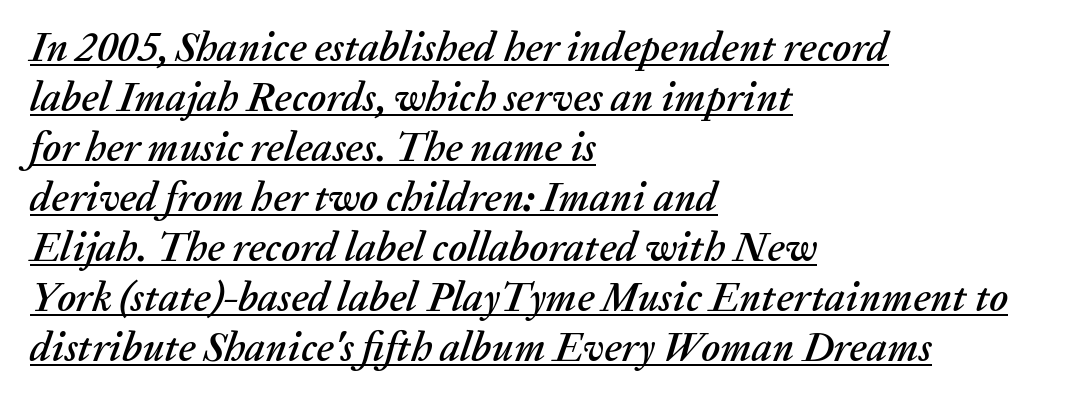
Q: Is the text italic (slanted)? A: Yes, it leans right by about 20 degrees.
Q: Is the text underlined? A: Yes.
Q: How is the paragraph aligned? A: Left-aligned.
Q: Is the spacing between letters normal or unusually wide? A: Normal.
Q: Width (condensed, normal, or wide)? A: Normal.
Q: Stroke contrast? A: Medium.
Q: x-height? A: Medium.
Q: Monospaced? A: No.
